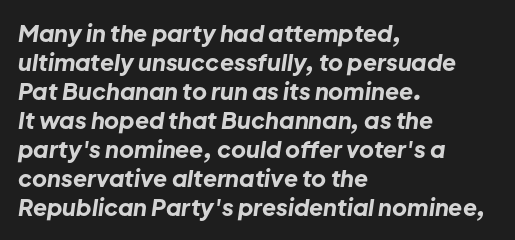
Anything drawn beneath the words? Only blank space. Honestly, the row spacing looks completely unremarkable. Slanted lettering throughout. Leftover space on each line is placed entirely after the last word. Here the glyphs are tracked normally, forming tight word shapes. A full-strength bold gives these letters their thick strokes.
